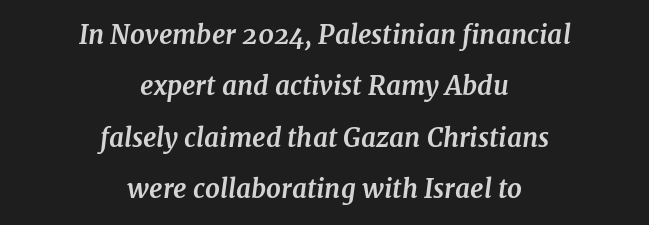
Is the block centered? Yes — each line is placed symmetrically about the middle. The face used here is rendered with its standard letterfit. The rendering uses a bold face; every stroke is thick and dark. Leading is clearly above the norm, producing a sparse column.
